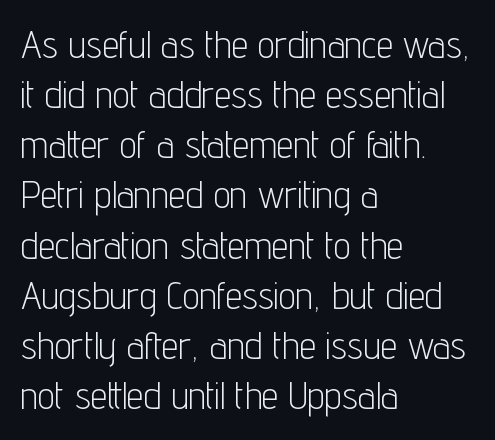
One-word summary of the alignment: left. Does the leading feel generous? No, just average. Nobody drew a line under any word here. Spacing verdict: proportional, widths tailored to each character. What kind of face is this? One without serifs — a sans.
